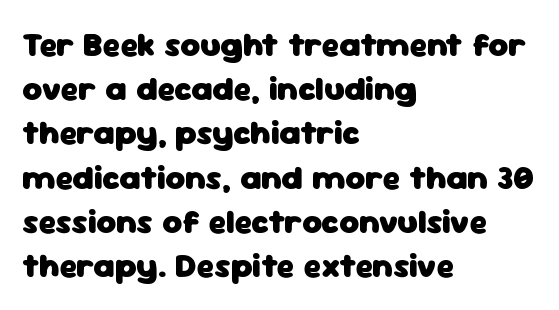
Q: Is the text bold? A: Yes.
Q: Is the text italic (slanted)? A: No, it is upright.
Q: Is the typeface a serif or a sans-serif typeface? A: Sans-serif.
Q: Is the text underlined? A: No.
Q: How is the paragraph aligned? A: Left-aligned.
Q: Is the spacing between letters normal or unusually wide? A: Normal.
Q: Is the spacing between lines tight, normal or loose? A: Normal.
Q: Width (condensed, normal, or wide)? A: Normal.
Q: Stroke contrast? A: Low.
Q: x-height? A: Medium.
Q: Monospaced? A: No.
